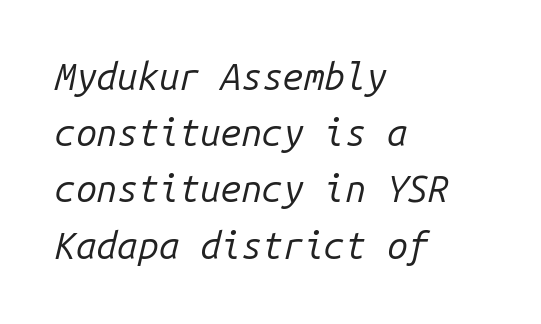
No extra ink here — the face is not bold. The setting favours the left margin, as ordinary paragraphs usually do. Has an underline been added? It has not. In terms of leading, this rendering sits right in the middle. Style check: oblique.
